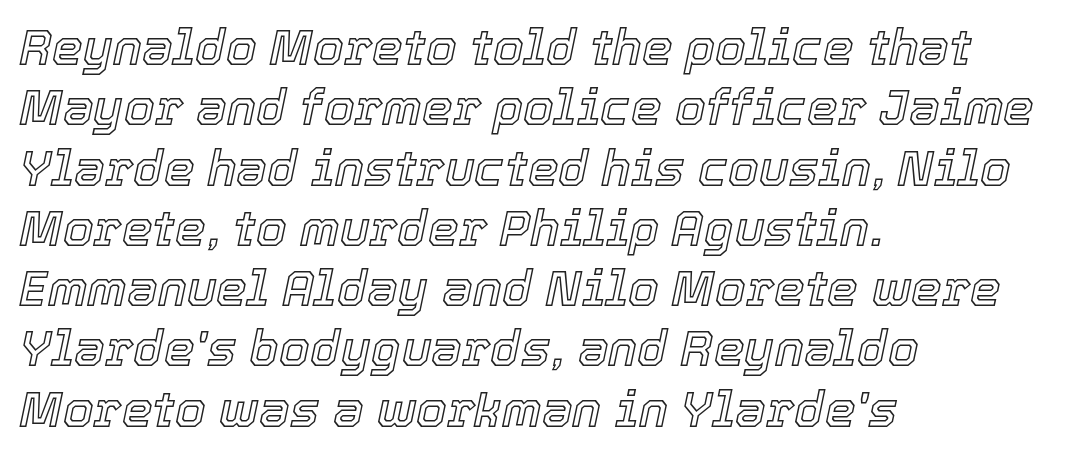
This sample is left-justified, so line endings fall wherever the words run out. Characters are canted at an angle relative to the baseline's perpendicular. The passage shown is typed in a proportional face where columns would drift. Is the letter spacing exaggerated? No — it looks like the ordinary default.
